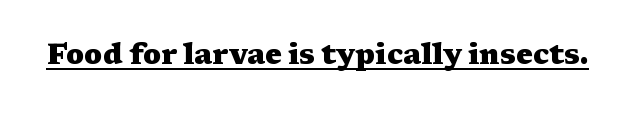
The gaps between neighbouring characters are ordinary and unremarkable. These lines were composed using upright roman letters. Each letter keeps its own natural width here, so spacing adapts to shape. Old-style or modern, the face here clearly has serifs. What weight is shown? A full bold with thick strokes. Like a heading marked for emphasis, these lines bear an underscore.
